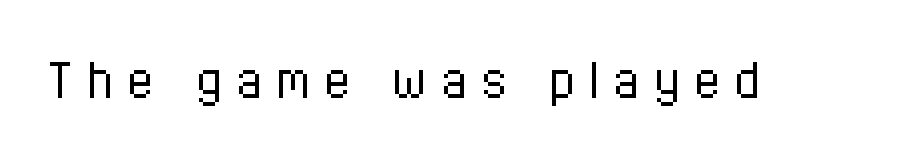
The space beneath each line is pristine and unruled. Is this a fixed-width face? No — the glyphs have proportional, varying widths. The font family rendered here belongs to the sans-serif group. The specimen reads as upright at a glance. Heaviness? Minimal to ordinary, like unemphasized prose.
